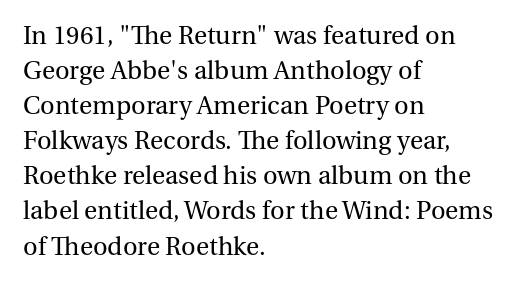
{"italic": "no", "bold": "no", "underline": "no", "align": "left", "line_spacing": "normal", "line_spacing_ratio": 1.3, "letter_spacing": "normal", "letter_spacing_em": 0.0, "glyph_px": 27}
